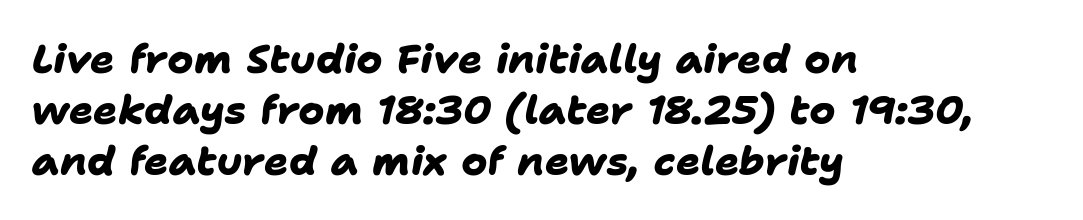
Q: Is the text bold? A: Yes.
Q: Is the typeface a serif or a sans-serif typeface? A: Sans-serif.
Q: Is the text underlined? A: No.
Q: How is the paragraph aligned? A: Left-aligned.
Q: Is the spacing between letters normal or unusually wide? A: Normal.
Q: Is the spacing between lines tight, normal or loose? A: Normal.
Q: Width (condensed, normal, or wide)? A: Normal.
Q: Stroke contrast? A: Low.
Q: x-height? A: Medium.
Q: Monospaced? A: No.
